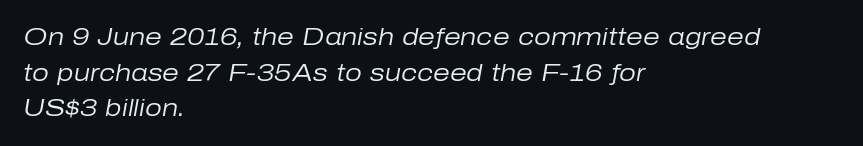
The image shows 24 px text type, italic (leaning right); set left-aligned, normal line spacing (1.48x), normal letter spacing, not underlined.
